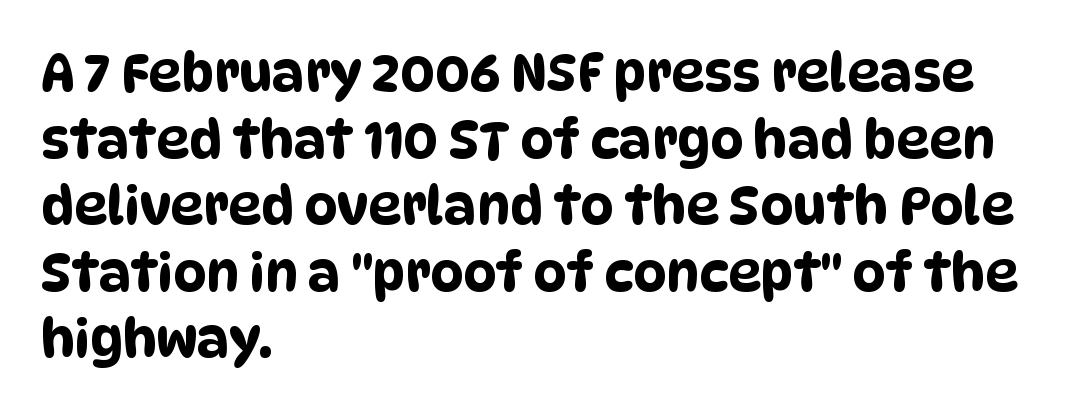
These lines keep a tight, regular rhythm from letter to letter. Type without underlining. The designer went with a sans here, leaving each stem footless. The lines are quadded left. This sample has the flowing, uneven cadence of proportional lettering. Each new line begins a customary step beneath the previous one.
